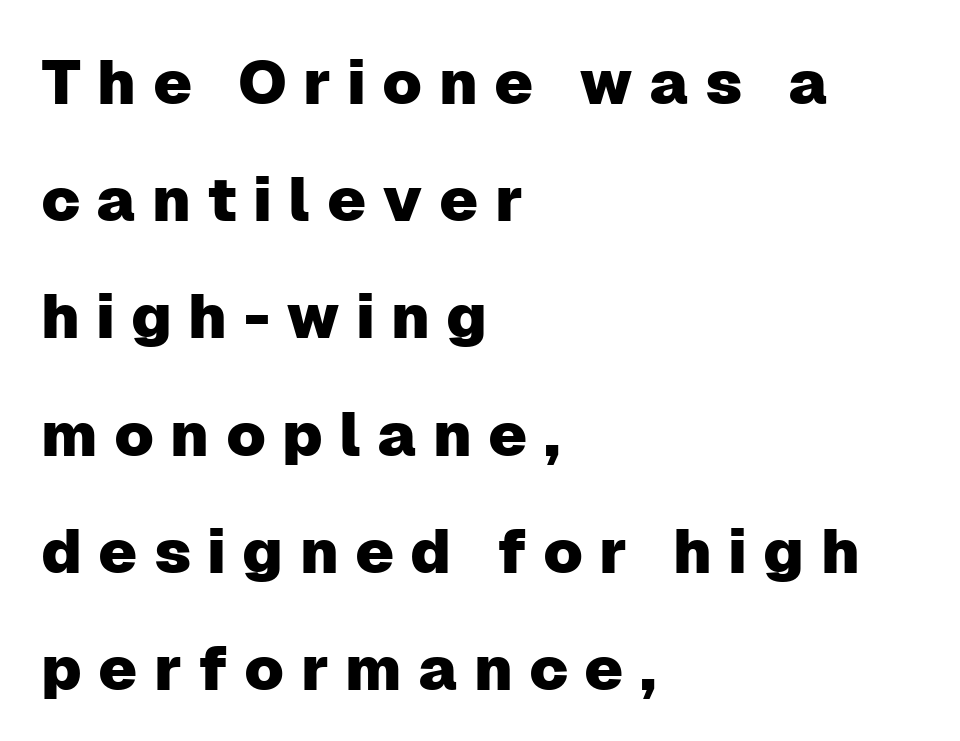
{"serif": "no", "italic": "no", "width": "normal", "stroke_contrast": "low", "x_height": "medium", "monospaced": "no", "underline": "no", "align": "left", "line_spacing_ratio": 1.89, "letter_spacing": "wide", "letter_spacing_em": 0.26, "glyph_px": 62}
